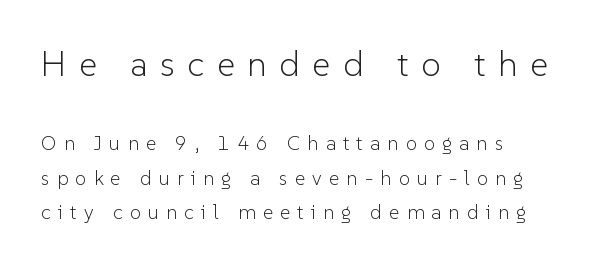
The image shows 35 px light sans-serif type, upright; set left-aligned, line spacing 1.74x, unusually wide letter spacing (+0.36 em), not underlined; the first (top) block is 1.75x larger; low stroke contrast and a medium x-height.
